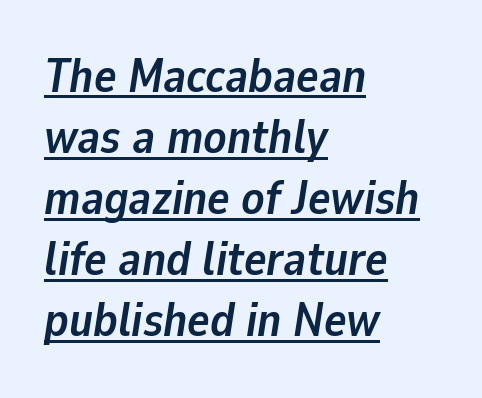
Q: Is the text bold? A: Yes.
Q: Is the text italic (slanted)? A: Yes, it leans right by about 9 degrees.
Q: Is the text underlined? A: Yes.
Q: How is the paragraph aligned? A: Left-aligned.
Q: Is the spacing between letters normal or unusually wide? A: Normal.
Q: Is the spacing between lines tight, normal or loose? A: Normal.
Q: Width (condensed, normal, or wide)? A: Normal.
Q: Stroke contrast? A: Low.
Q: x-height? A: Medium.
Q: Monospaced? A: No.
